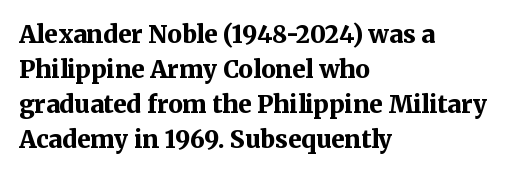
Q: Is the text bold? A: Yes.
Q: Is the text italic (slanted)? A: No, it is upright.
Q: Is the text underlined? A: No.
Q: How is the paragraph aligned? A: Left-aligned.
Q: Is the spacing between letters normal or unusually wide? A: Normal.
Q: Is the spacing between lines tight, normal or loose? A: Normal.
